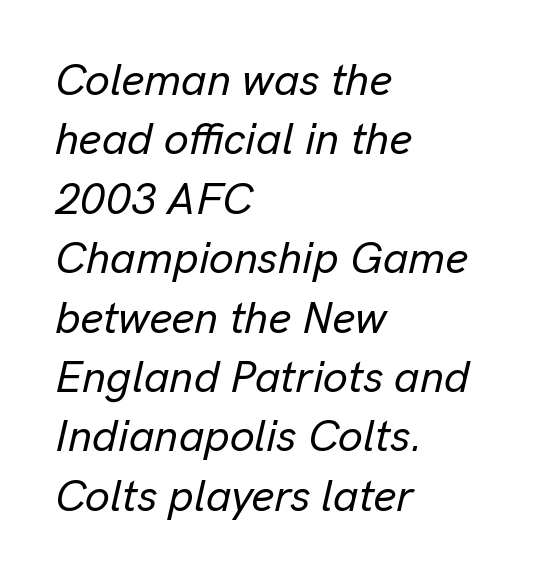
Q: Is the text italic (slanted)? A: Yes, it leans right by about 13 degrees.
Q: Is the text underlined? A: No.
Q: How is the paragraph aligned? A: Left-aligned.
Q: Is the spacing between letters normal or unusually wide? A: Normal.
Q: Is the spacing between lines tight, normal or loose? A: Normal.
Q: Width (condensed, normal, or wide)? A: Normal.
Q: Stroke contrast? A: Low.
Q: x-height? A: Medium.
Q: Monospaced? A: No.
